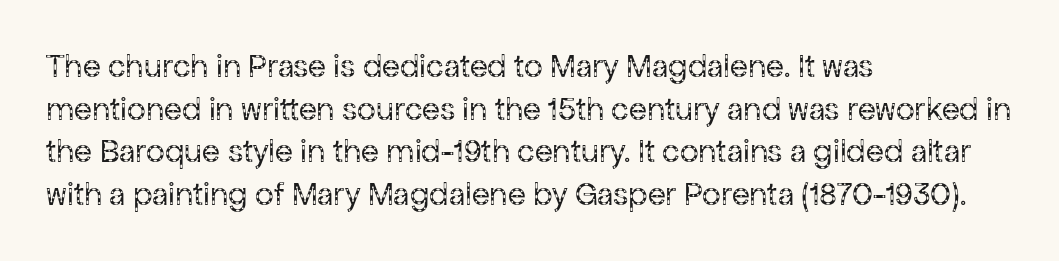
The image shows 33 px regular-weight sans-serif type, upright; set left-aligned, normal line spacing (1.29x), normal letter spacing, not underlined; low stroke contrast and a medium x-height.
